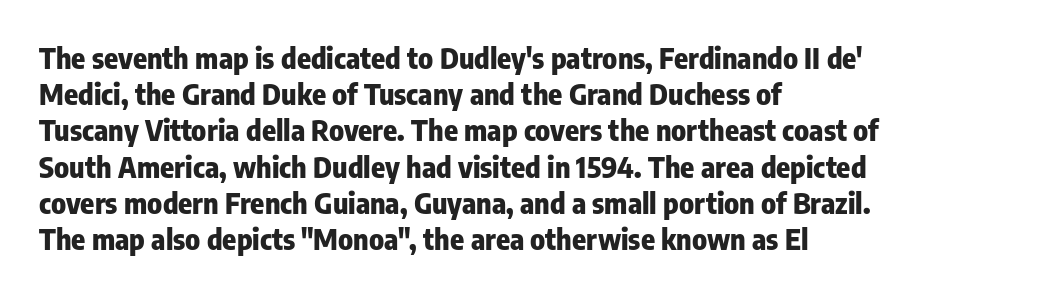
The image shows 29 px heavy, condensed sans-serif type, upright; set left-aligned, normal line spacing (1.25x), normal letter spacing, not underlined; low stroke contrast and a medium x-height.
